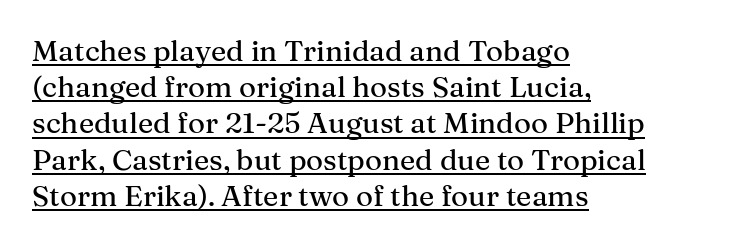
The image shows 29 px serif type, upright; set left-aligned, normal line spacing (1.25x), normal letter spacing, underlined; medium stroke contrast and a medium x-height.
